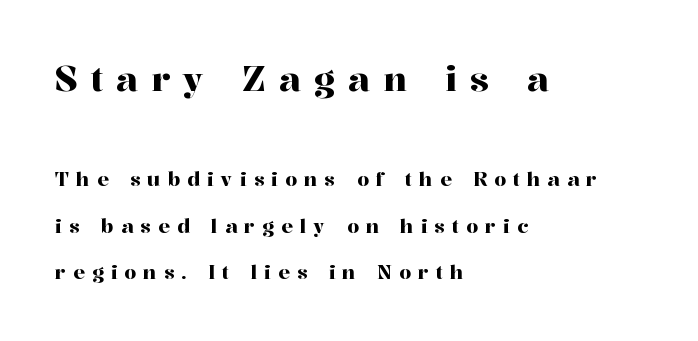
This rendering features lettering with no underline. Each letter keeps its own natural width here, so spacing adapts to shape. Check where the strokes stop: tiny serifs finish them off. These lines are set flush left with a ragged right edge.
